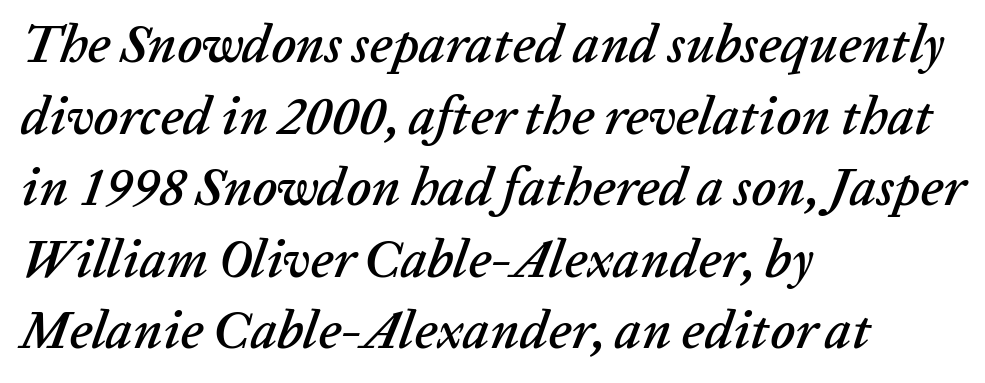
{"italic": "yes", "lean": "right", "slant_degrees": 20, "width": "normal", "stroke_contrast": "low", "x_height": "medium", "monospaced": "no", "underline": "no", "align": "left", "line_spacing": "normal", "line_spacing_ratio": 1.35, "letter_spacing": "normal", "letter_spacing_em": 0.0, "glyph_px": 53}
